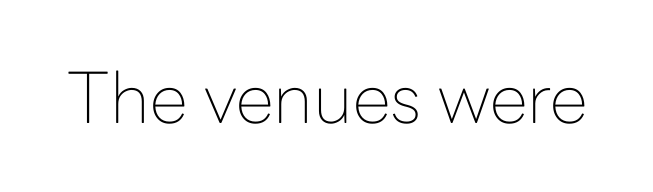
A typesetter would call this proportional, since set widths differ per character. The characters display no serif detailing; their extremities are plain. The gaps between neighbouring characters are ordinary and unremarkable. Summary of weight: not heavy and not bold. Decoration check: the copy has no underline. Italic: no, the glyphs are upright roman.
